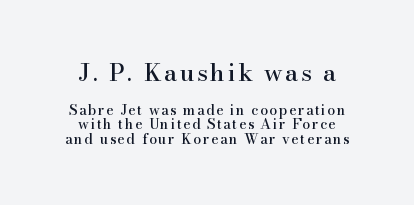
Rule under the text: the space is simply empty. Horizontal alignment here is central, giving a formal, balanced look. What's the leading like? Squeezed, with rows nearly overlapping. These two chunks differ in scale, with the top chunk taking the larger measure. If you drew a line through each stem, it would be perfectly vertical.
